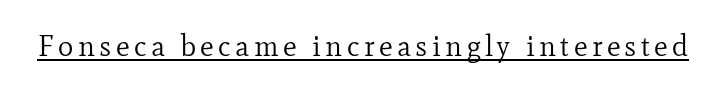
{"serif": "yes", "italic": "no", "bold": "no", "weight": "regular", "width": "normal", "stroke_contrast": "low", "x_height": "small", "monospaced": "no", "underline": "yes", "glyph_px": 29}
